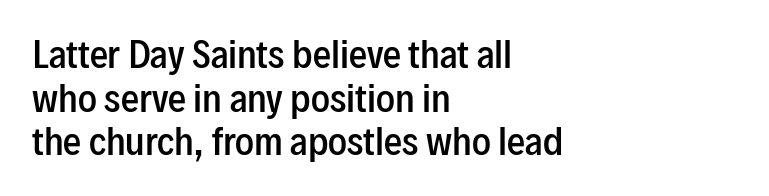
{"serif": "no", "italic": "no", "bold": "semi", "weight": "semibold", "width": "condensed", "stroke_contrast": "low", "x_height": "medium", "monospaced": "no", "underline": "no", "align": "left", "line_spacing_ratio": 1.21, "letter_spacing": "normal", "letter_spacing_em": 0.0, "glyph_px": 36}
